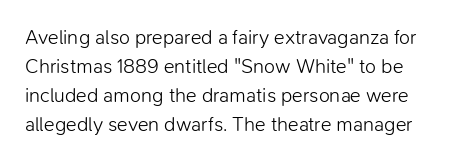
Q: Is the text bold? A: No.
Q: Is the text italic (slanted)? A: No, it is upright.
Q: Is the text underlined? A: No.
Q: Is the spacing between letters normal or unusually wide? A: Normal.
Q: Is the spacing between lines tight, normal or loose? A: Normal.
